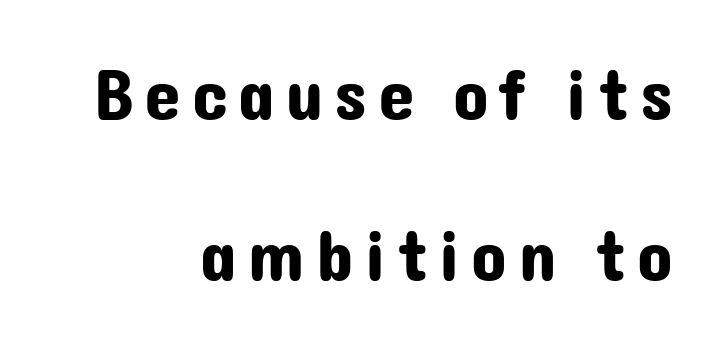
{"serif": "no", "italic": "no", "width": "normal", "stroke_contrast": "low", "x_height": "medium", "monospaced": "no", "underline": "no", "align": "right", "line_spacing": "loose", "line_spacing_ratio": 2.18, "glyph_px": 74}
